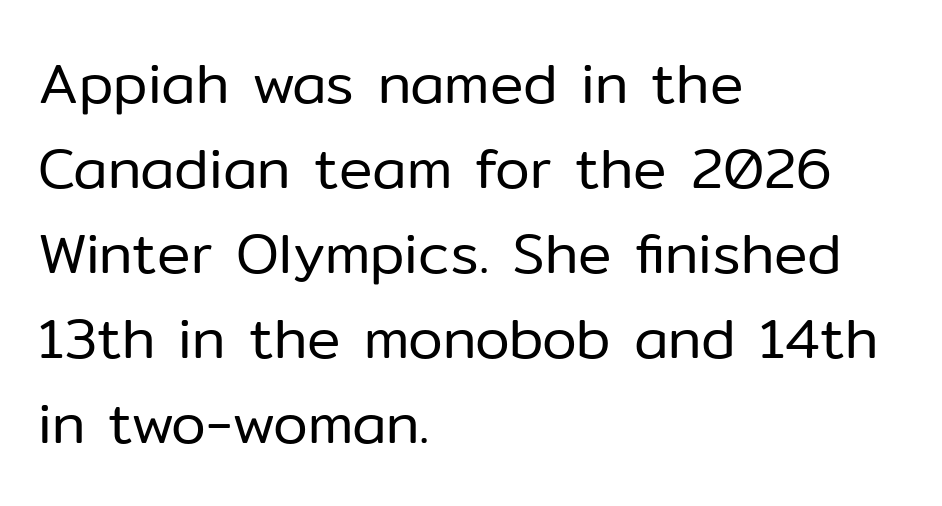
The image shows 56 px regular-weight sans-serif type, upright; set left-aligned, normal line spacing (1.52x), normal letter spacing, not underlined; low stroke contrast and a medium x-height.
